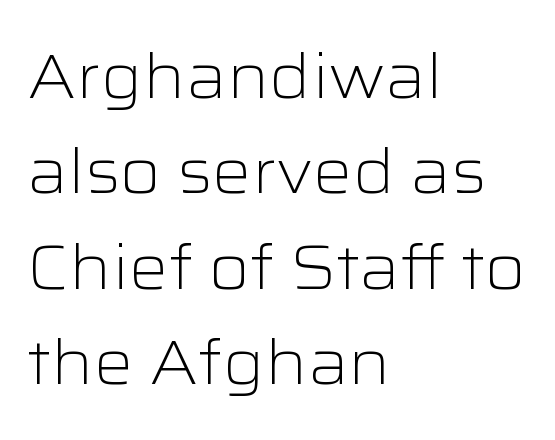
Q: Is the text bold? A: No.
Q: Is the text italic (slanted)? A: No, it is upright.
Q: Is the typeface a serif or a sans-serif typeface? A: Sans-serif.
Q: Is the text underlined? A: No.
Q: How is the paragraph aligned? A: Left-aligned.
Q: Is the spacing between letters normal or unusually wide? A: Normal.
Q: Is the spacing between lines tight, normal or loose? A: Normal.
Q: Width (condensed, normal, or wide)? A: Wide.
Q: Stroke contrast? A: Low.
Q: x-height? A: Medium.
Q: Monospaced? A: No.
